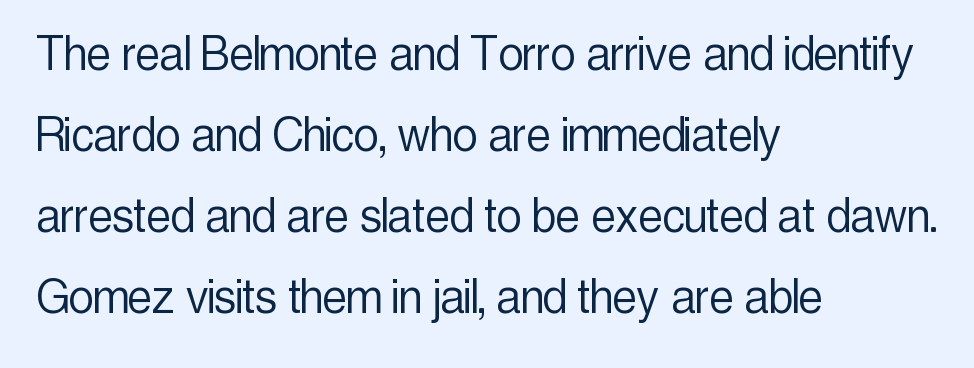
Examine the stroke ends and you'll find no serifs. A clean baseline with only descenders dipping below it. Between one letter and the next there's only the usual sliver of space. One-word summary of the alignment: left. Designer's note — italics off, roman on. Vertical spacing — default.
